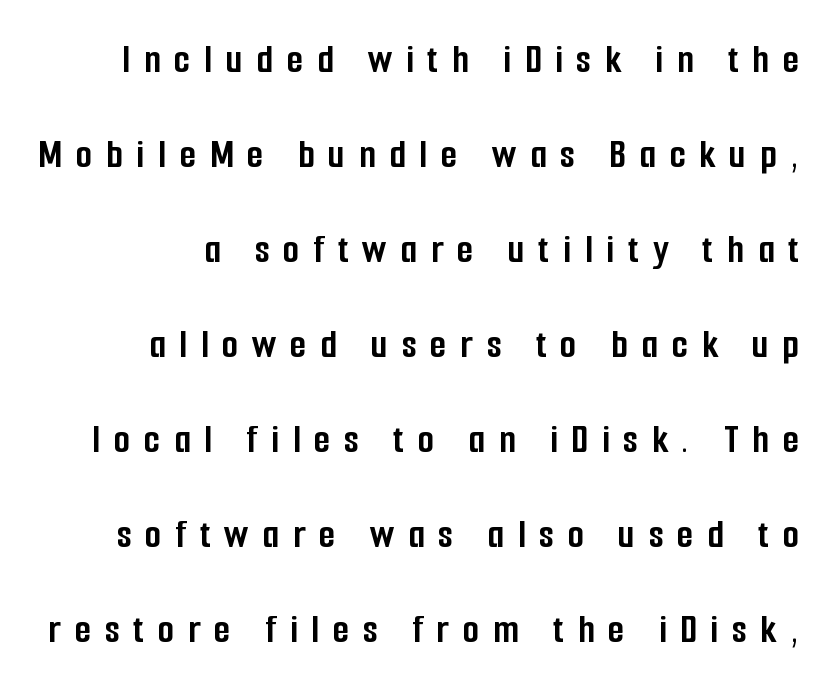
Q: Is the text bold? A: Yes.
Q: Is the text italic (slanted)? A: No, it is upright.
Q: Is the typeface a serif or a sans-serif typeface? A: Sans-serif.
Q: Is the text underlined? A: No.
Q: Is the spacing between letters normal or unusually wide? A: Unusually wide.
Q: Is the spacing between lines tight, normal or loose? A: Loose.
Q: Width (condensed, normal, or wide)? A: Condensed.
Q: Stroke contrast? A: Low.
Q: x-height? A: Medium.
Q: Monospaced? A: No.
